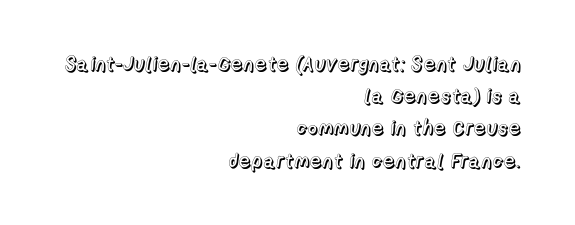
The block of text has a typical density, with ordinary space between rows. In CSS terms this would be text-align: right. Nobody drew a line under any word here. Letter spacing: default.
